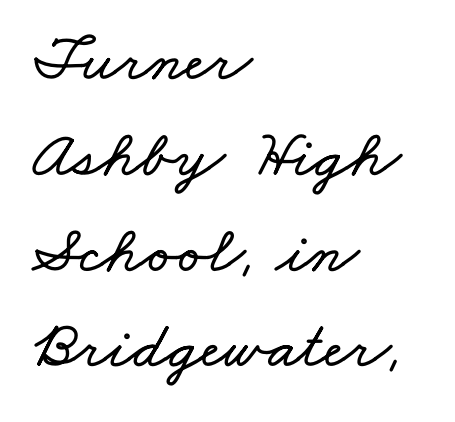
{"width": "wide", "stroke_contrast": "low", "x_height": "small", "monospaced": "no", "underline": "no", "align": "left", "line_spacing": "normal", "line_spacing_ratio": 1.43, "letter_spacing": "normal", "letter_spacing_em": 0.0, "glyph_px": 67}
